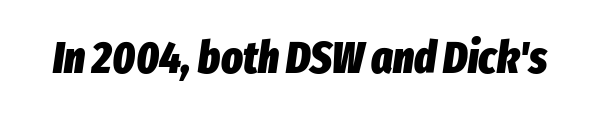
On the weight axis this lands at bold, roughly 700. Rendered with sloped, italic letterforms. Unmarked baselines from the first word to the last. Think of a printed novel: that variable character pitch is what you see here. Does extra space separate the letters? No, they use regular spacing.
